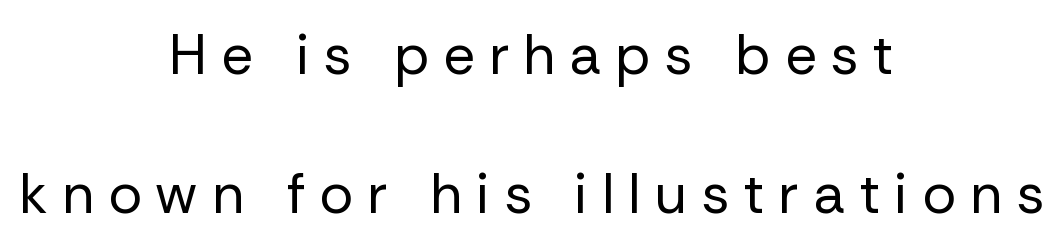
Designer's note — italics off, roman on. Rule under the text: the space is simply empty. Do the characters align in a grid? No, the font is proportional. Unbolded letterforms with no extra heft. Quick note: interline space is abundant. Students, note that the glyphs here are deliberately spaced far apart.
